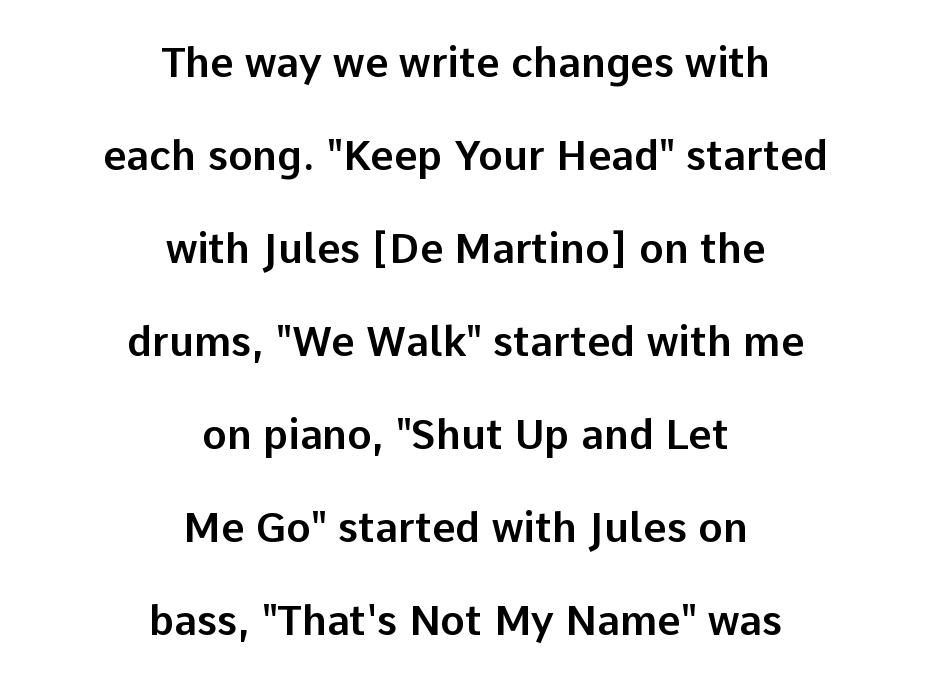
{"serif": "no", "italic": "no", "width": "normal", "stroke_contrast": "low", "x_height": "medium", "monospaced": "no", "underline": "no", "align": "center", "line_spacing": "loose", "line_spacing_ratio": 2.27, "letter_spacing": "normal", "letter_spacing_em": 0.0, "glyph_px": 41}
